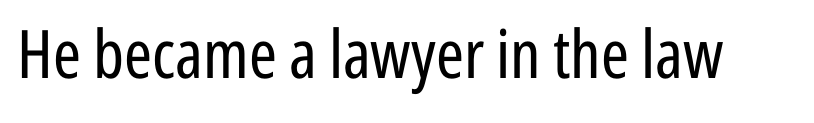
Just letters on the line, the space beneath them empty. The font family rendered here belongs to the sans-serif group. Students, note that the glyphs here touch the page at normal intervals. Weight: in the light-to-regular range. A roman cut, with each character standing at attention. The face used here is proportionally spaced, like ordinary book or web type.
